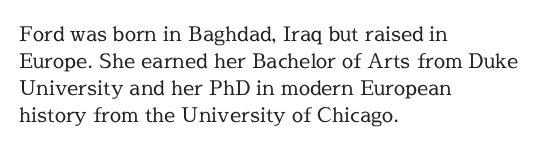
The image shows 20 px text type, upright; set left-aligned, normal line spacing (1.35x), normal letter spacing, not underlined.
